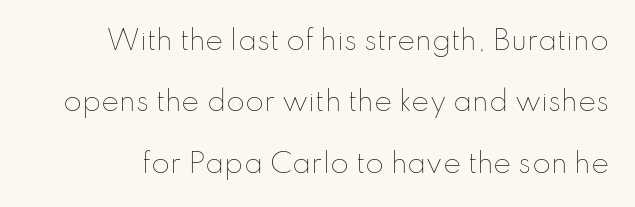
The image shows 27 px text type, upright; set loose line spacing (2.27x), normal letter spacing, not underlined.
